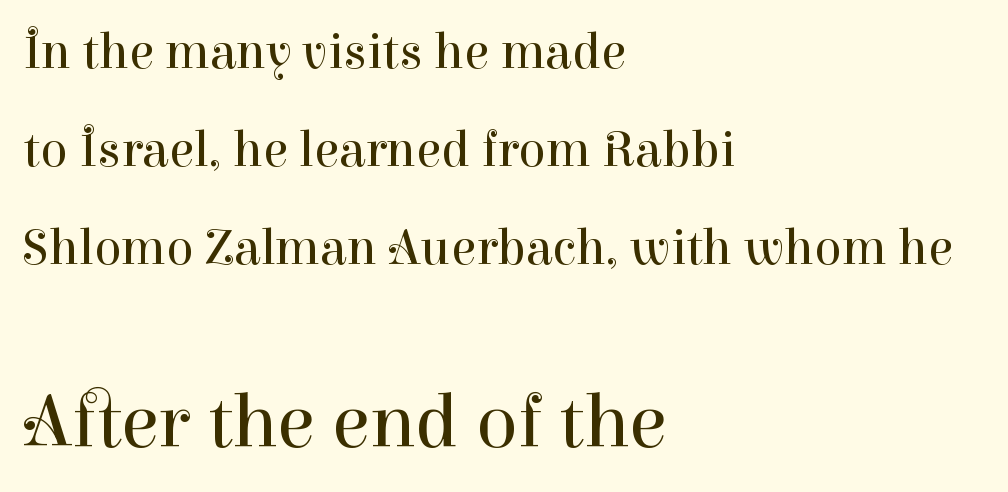
You can tell it's not italic because the verticals are truly vertical. The face used here is proportionally spaced, like ordinary book or web type. There is no visible air inserted between adjacent glyphs. Compared with a typical body face, this is equally light or lighter still.
